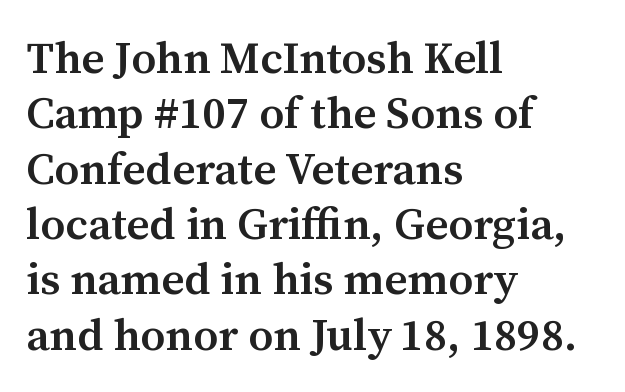
Q: Is the text bold? A: Semi-bold.
Q: Is the text italic (slanted)? A: No, it is upright.
Q: Is the typeface a serif or a sans-serif typeface? A: Serif.
Q: Is the text underlined? A: No.
Q: How is the paragraph aligned? A: Left-aligned.
Q: Is the spacing between letters normal or unusually wide? A: Normal.
Q: Width (condensed, normal, or wide)? A: Normal.
Q: Stroke contrast? A: Medium.
Q: x-height? A: Medium.
Q: Monospaced? A: No.
